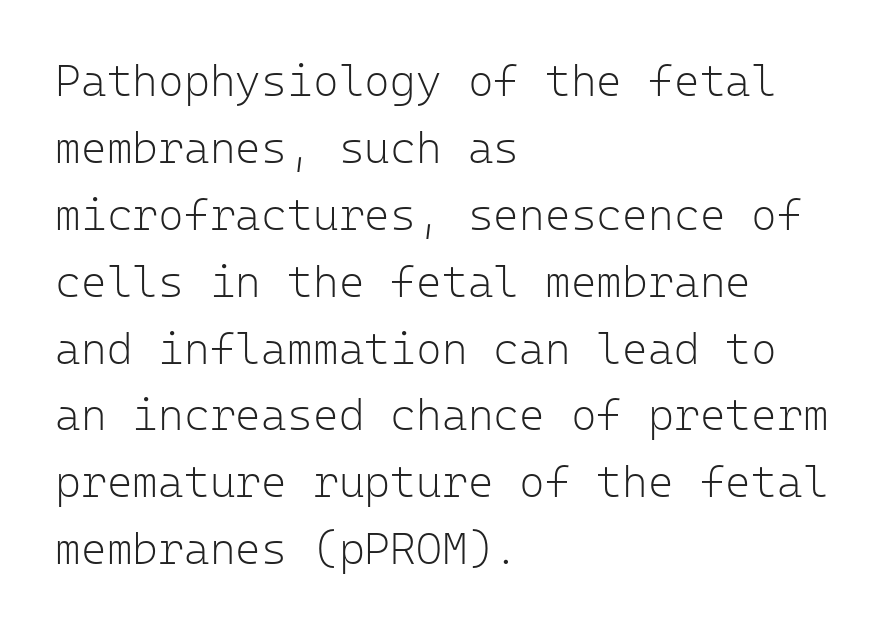
Q: Is the text bold? A: No.
Q: Is the text italic (slanted)? A: No, it is upright.
Q: Is the typeface a serif or a sans-serif typeface? A: Sans-serif.
Q: Is the text underlined? A: No.
Q: How is the paragraph aligned? A: Left-aligned.
Q: Is the spacing between letters normal or unusually wide? A: Normal.
Q: Is the spacing between lines tight, normal or loose? A: Normal.
Q: Width (condensed, normal, or wide)? A: Normal.
Q: Stroke contrast? A: Low.
Q: x-height? A: Medium.
Q: Monospaced? A: Yes.
